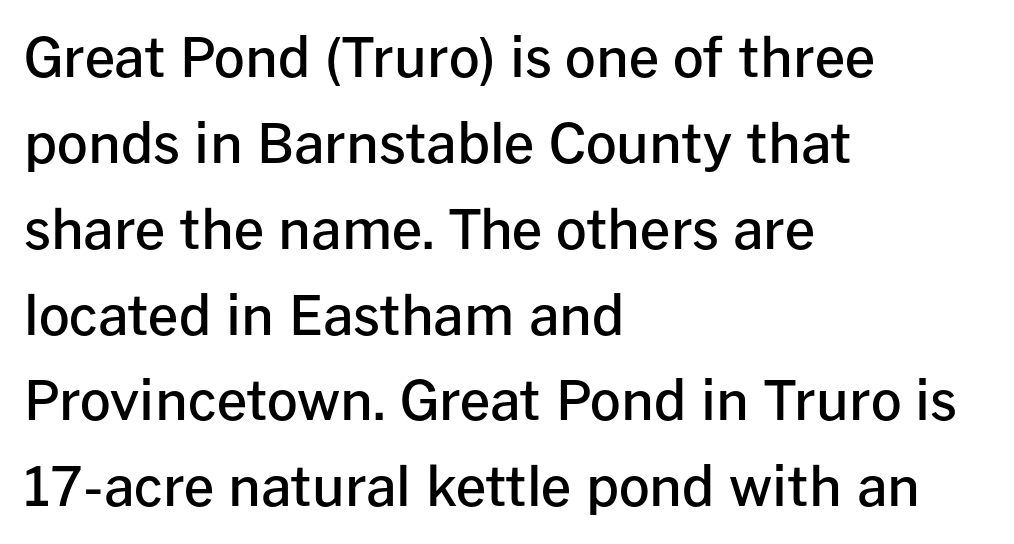
The rendering uses a moderate line-height, typical for paragraphs. One-word summary of the alignment: left. This is roman type, the default non-slanted kind. Glance below the letters and you will spot only blank space.
